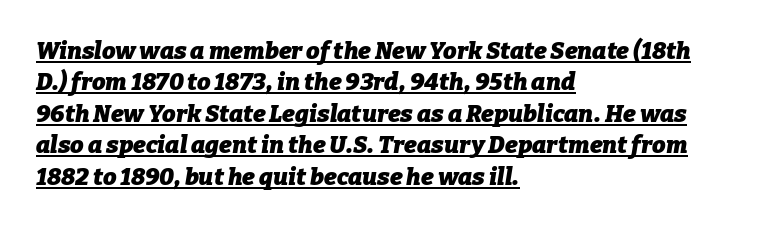
The axis of the letterforms is tilted away from vertical. The line texture is even and compact thanks to regular tracking. Is there an underline? Yes — a line sits under the letters. These lines stack with their left ends in a neat column. Vertical spacing — default. Emphasis by weight is at full strength: bold.
